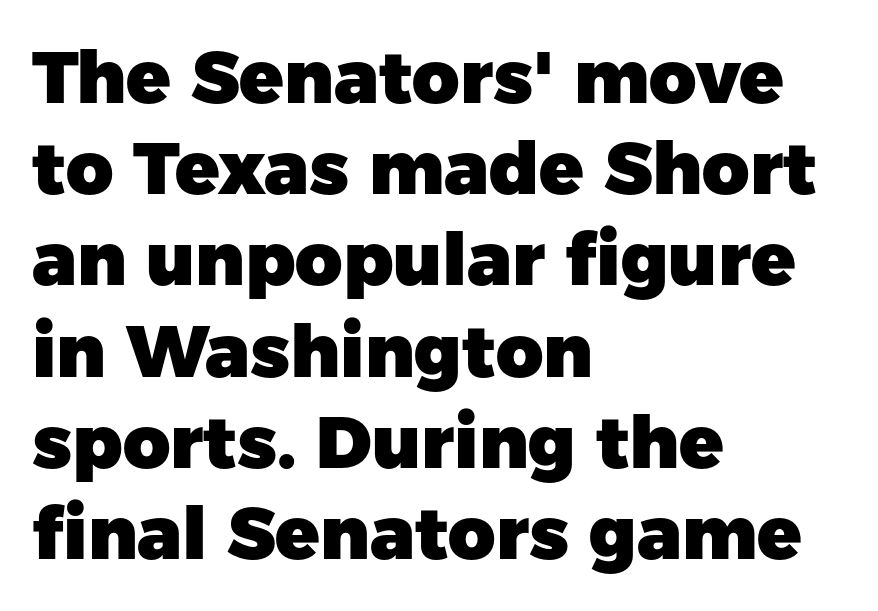
The passage shown is emphatically bold. This is the regular roman posture of the typeface. Letterform terminals end flat and unadorned throughout the passage. Summary of vertical rhythm: regular, with standard interline spacing.
